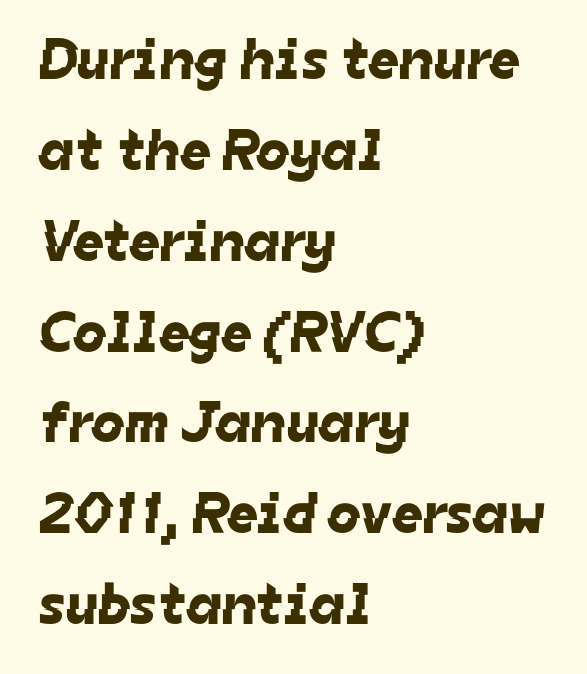
Q: Is the typeface a serif or a sans-serif typeface? A: Sans-serif.
Q: Is the text underlined? A: No.
Q: How is the paragraph aligned? A: Left-aligned.
Q: Is the spacing between letters normal or unusually wide? A: Normal.
Q: Is the spacing between lines tight, normal or loose? A: Normal.
Q: Width (condensed, normal, or wide)? A: Normal.
Q: Stroke contrast? A: Low.
Q: x-height? A: Medium.
Q: Monospaced? A: No.
